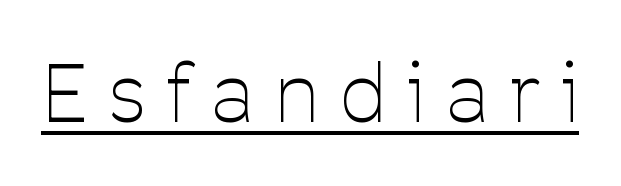
The font's upright variant was chosen for this text. Spacing verdict: proportional, widths tailored to each character. The glyphs are accompanied by a horizontal stroke just below them. Someone cranked the tracking dial way up on this one. The weight would be labelled regular, book, light, or lighter still.
